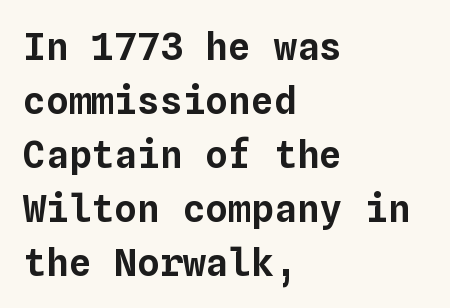
Here the designer chose a console-style face with uniform glyph widths. Visually the block forms a straight wall on the left and a jagged coastline on the right. Lines of text with bare space underneath. Default kerning and tracking; the words read as compact shapes. Designer's note — italics off, roman on.
